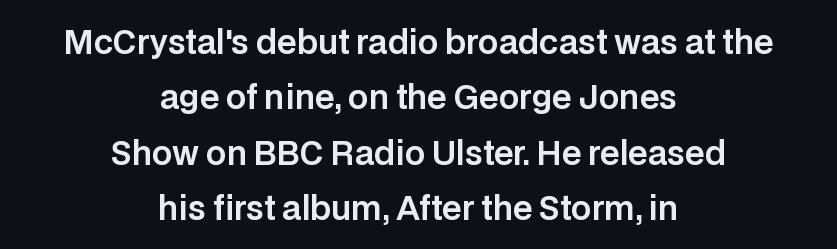
{"serif": "no", "italic": "no", "width": "normal", "stroke_contrast": "low", "x_height": "large", "monospaced": "no", "underline": "no", "align": "center", "line_spacing_ratio": 1.73, "letter_spacing": "normal", "letter_spacing_em": 0.0, "glyph_px": 32}
